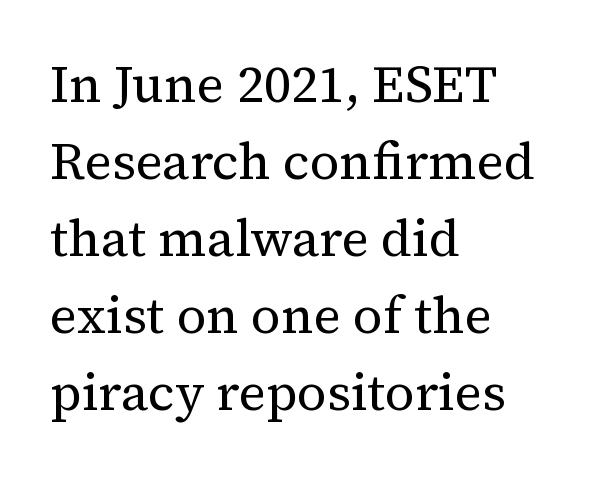
No extra ink here — the face is not bold. The setting favours the left margin, as ordinary paragraphs usually do. Little horizontal feet cap the strokes, marking this as serif type. Nothing unusual about the tracking: characters are spaced as the font intends. The strip under each line holds only bare page.
